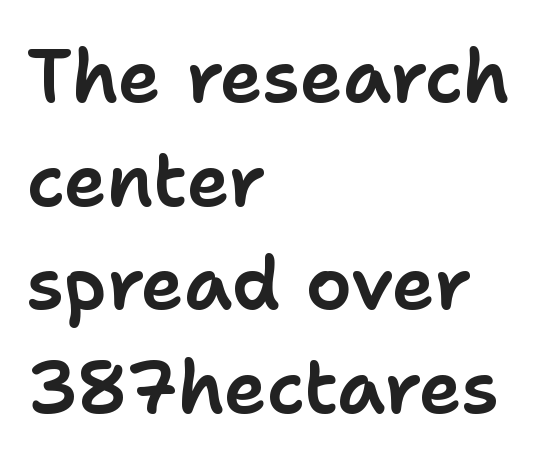
Every stem runs plumb, perpendicular to the baseline. Note the varied advance widths — an 'i' is clearly narrower than an 'm'. Regular leading. Anything drawn beneath the words? Only blank space. One-word summary of the alignment: left. Unlike a traditional serif, this face leaves its strokes unadorned.
